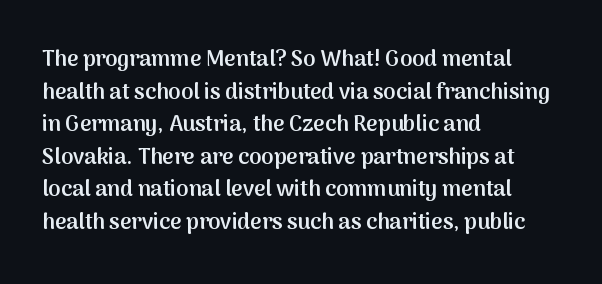
The image shows 22 px text type, upright; set left-aligned, normal line spacing (1.48x), normal letter spacing, not underlined.
